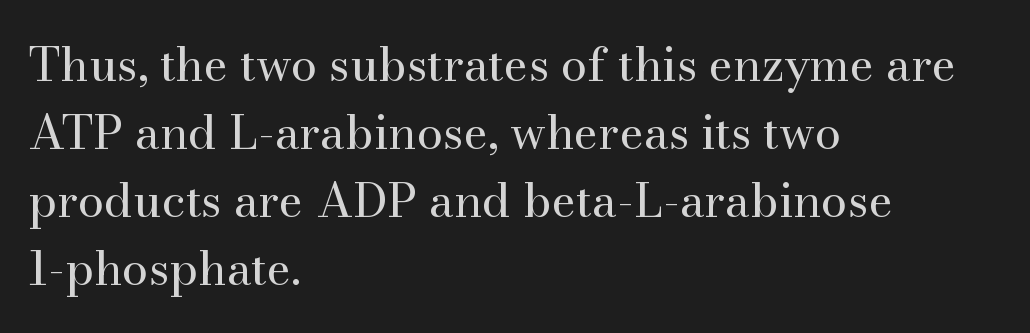
Q: Is the text bold? A: No.
Q: Is the text italic (slanted)? A: No, it is upright.
Q: Is the typeface a serif or a sans-serif typeface? A: Serif.
Q: Is the text underlined? A: No.
Q: How is the paragraph aligned? A: Left-aligned.
Q: Is the spacing between letters normal or unusually wide? A: Normal.
Q: Is the spacing between lines tight, normal or loose? A: Normal.
Q: Width (condensed, normal, or wide)? A: Normal.
Q: Stroke contrast? A: Medium.
Q: x-height? A: Small.
Q: Monospaced? A: No.
